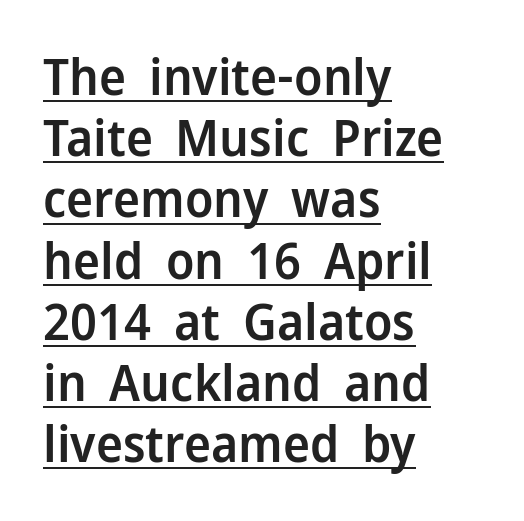
{"serif": "no", "italic": "no", "bold": "semi", "weight": "semibold", "width": "normal", "stroke_contrast": "low", "x_height": "medium", "monospaced": "no", "underline": "yes", "align": "left", "line_spacing_ratio": 1.2, "letter_spacing": "normal", "letter_spacing_em": 0.0, "glyph_px": 51}
